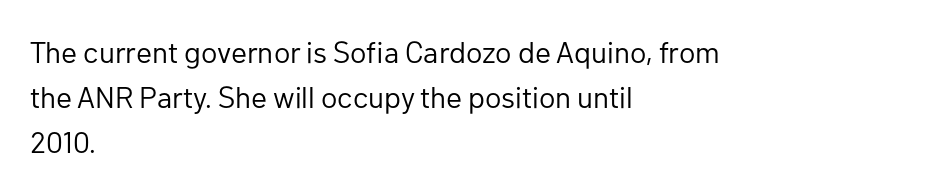
Q: Is the text bold? A: No.
Q: Is the text italic (slanted)? A: No, it is upright.
Q: Is the typeface a serif or a sans-serif typeface? A: Sans-serif.
Q: Is the text underlined? A: No.
Q: How is the paragraph aligned? A: Left-aligned.
Q: Is the spacing between letters normal or unusually wide? A: Normal.
Q: Is the spacing between lines tight, normal or loose? A: Normal.
Q: Width (condensed, normal, or wide)? A: Normal.
Q: Stroke contrast? A: Low.
Q: x-height? A: Medium.
Q: Monospaced? A: No.
